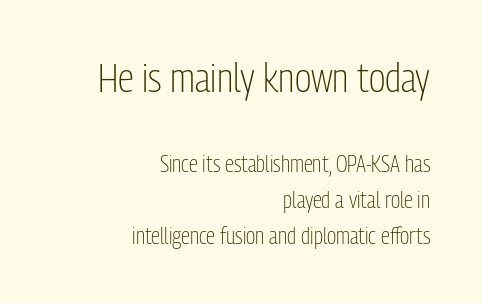
{"serif": "no", "italic": "no", "bold": "no", "weight": "light", "width": "condensed", "stroke_contrast": "low", "x_height": "medium", "monospaced": "no", "underline": "no", "align": "right", "line_spacing": "normal", "line_spacing_ratio": 1.57, "letter_spacing": "normal", "letter_spacing_em": 0.0, "larger_block": "first", "size_ratio": 1.78, "glyph_px": 41}
